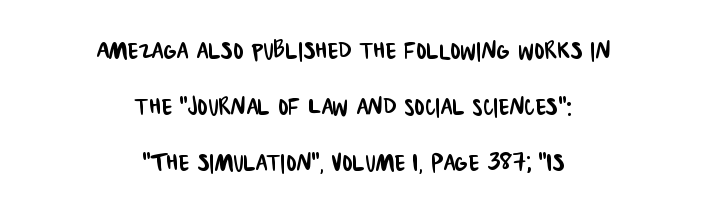
The space beneath each line is pristine and unruled. You could not count columns in this text — the font is proportionally spaced. Students, note that the glyphs here touch the page at normal intervals. Typeset on center — no edge is straight.
